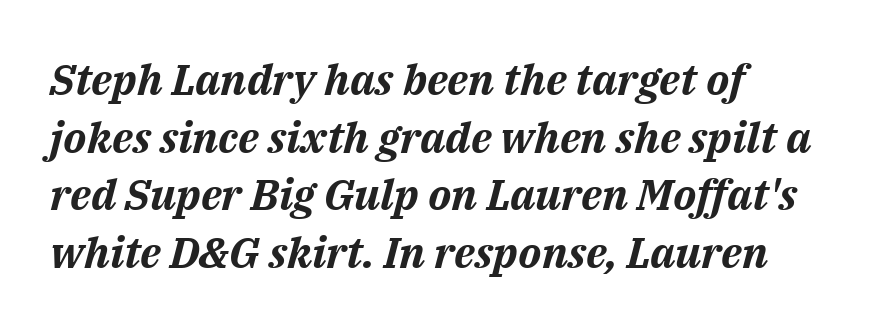
Q: Is the text bold? A: Yes.
Q: Is the text italic (slanted)? A: Yes, it leans right by about 14 degrees.
Q: Is the text underlined? A: No.
Q: How is the paragraph aligned? A: Left-aligned.
Q: Is the spacing between letters normal or unusually wide? A: Normal.
Q: Is the spacing between lines tight, normal or loose? A: Normal.
Q: Width (condensed, normal, or wide)? A: Normal.
Q: Stroke contrast? A: Medium.
Q: x-height? A: Medium.
Q: Monospaced? A: No.
